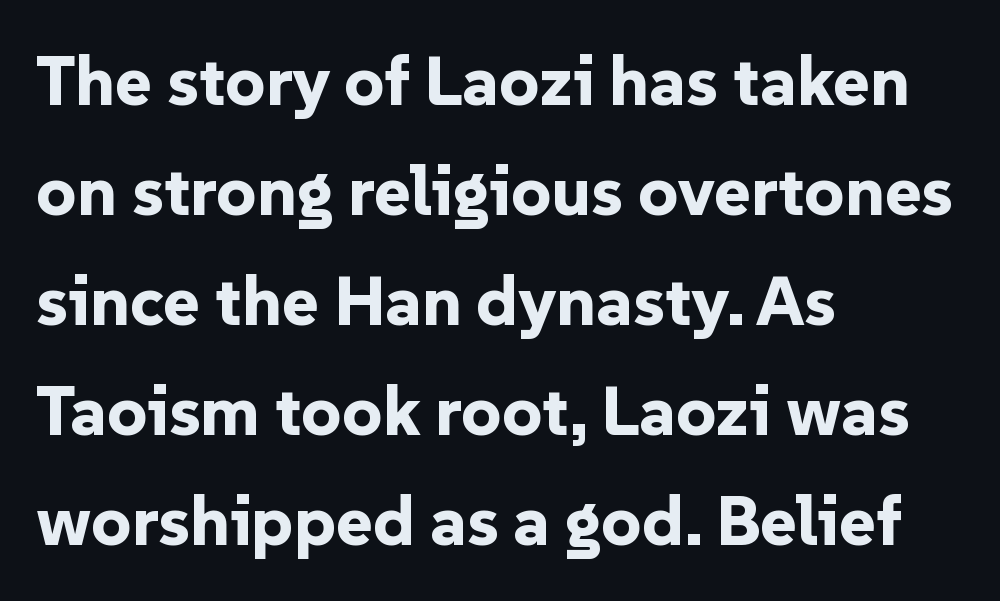
{"serif": "no", "italic": "no", "bold": "yes", "weight": "bold", "width": "normal", "stroke_contrast": "low", "x_height": "medium", "monospaced": "no", "underline": "no", "align": "left", "line_spacing": "normal", "line_spacing_ratio": 1.57, "letter_spacing": "normal", "letter_spacing_em": 0.0, "glyph_px": 70}
